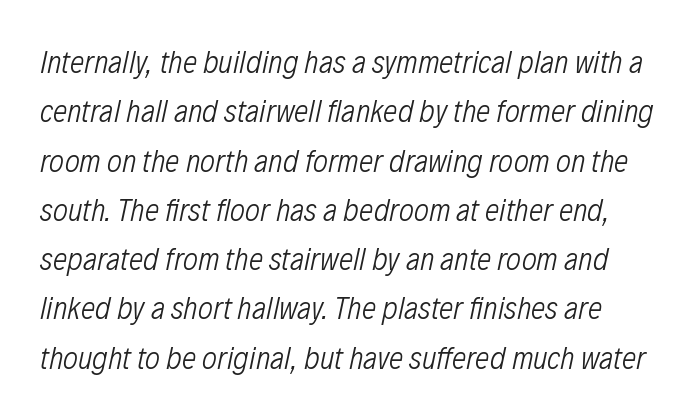
The image shows 32 px light, condensed type, italic (leaning right); set normal line spacing (1.54x), normal letter spacing, not underlined; low stroke contrast and a medium x-height.
